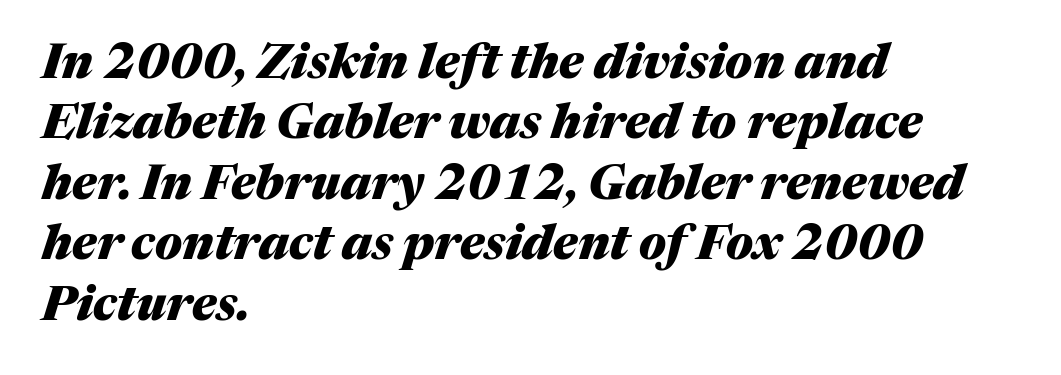
Every character sits at an angle, as italics do. What weight is shown? A full bold with thick strokes. The letters advance in unequal steps, a hallmark of proportional type. The lines are quadded left. Regarding leading, the lines here are spaced in the standard way. Check under the words: just untouched page.
